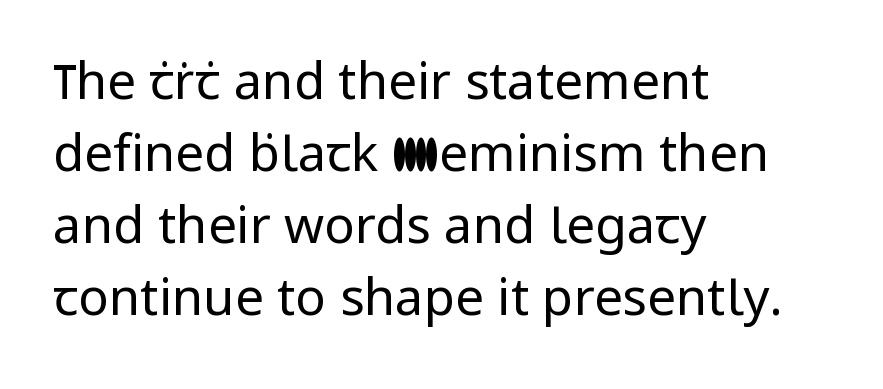
{"serif": "no", "italic": "no", "bold": "no", "weight": "regular", "width": "normal", "stroke_contrast": "low", "x_height": "medium", "monospaced": "no", "underline": "no", "align": "left", "line_spacing": "normal", "line_spacing_ratio": 1.41, "letter_spacing": "normal", "letter_spacing_em": 0.0, "glyph_px": 51}
